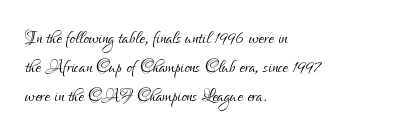
The strokes carry an ordinary text weight at most. Default kerning and tracking; the words read as compact shapes. The gap between lines stays unmarked.
